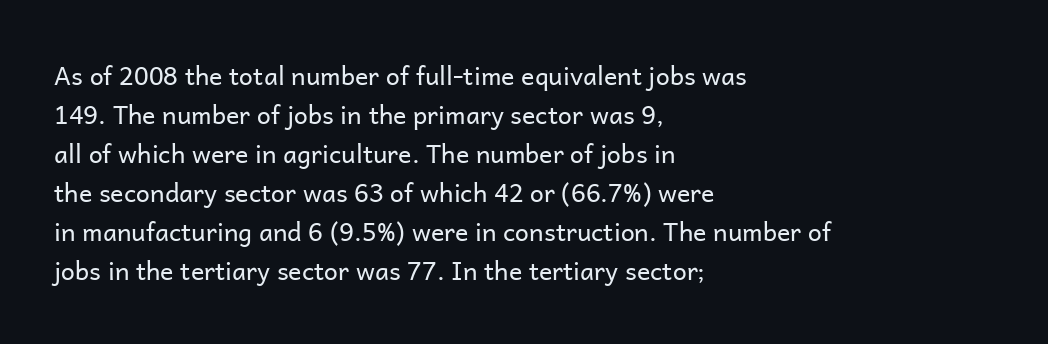
The image shows 25 px text type, upright; set left-aligned, normal line spacing (1.56x), normal letter spacing, not underlined.
